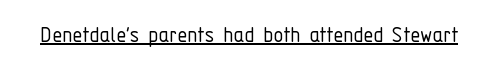
The letterforms sit at book weight or below. Posture: upright roman. Here the glyphs are tracked normally, forming tight word shapes. The words here are underlined.
